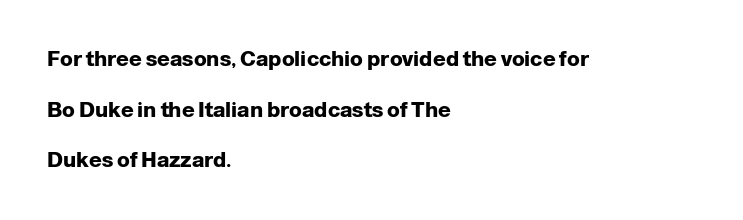
The passage shown is emphatically bold. How are the letters spaced? Ordinarily, with no added tracking. Vertical spacing — loose. This is roman type, the default non-slanted kind. The text block is weighted toward the left margin, trailing off unevenly rightward. Underline: absent.
